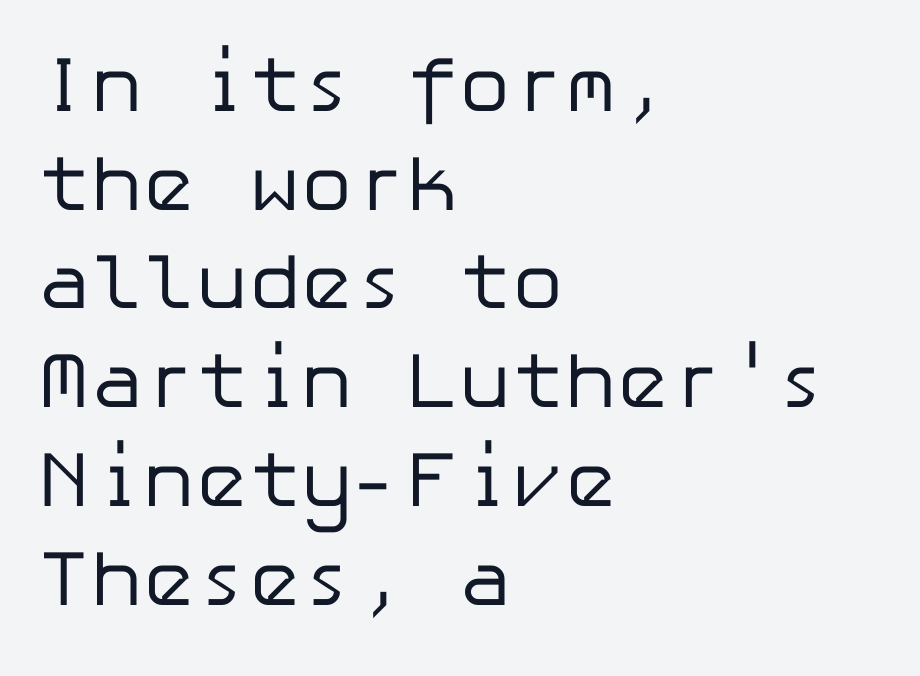
The image shows 79 px regular-weight sans-serif type, upright; set left-aligned, normal line spacing (1.25x), normal letter spacing, not underlined; low stroke contrast and a medium x-height.
